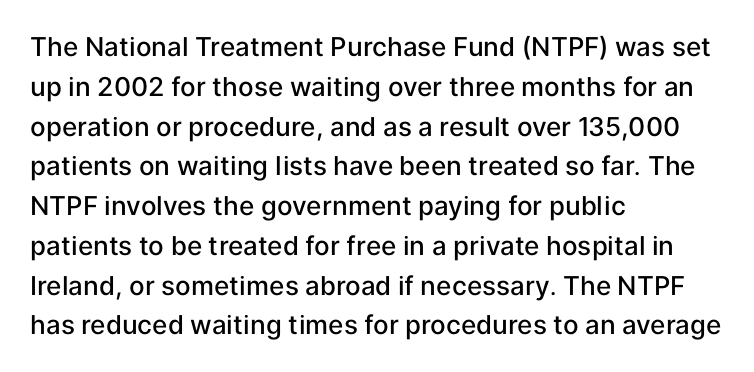
Q: Is the text bold? A: Semi-bold.
Q: Is the text italic (slanted)? A: No, it is upright.
Q: Is the text underlined? A: No.
Q: How is the paragraph aligned? A: Left-aligned.
Q: Is the spacing between letters normal or unusually wide? A: Normal.
Q: Is the spacing between lines tight, normal or loose? A: Normal.
